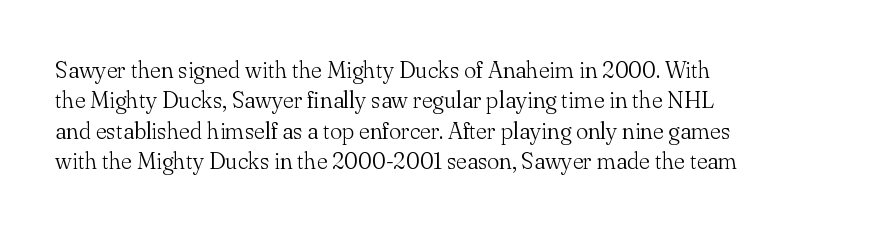
Q: Is the text bold? A: No.
Q: Is the text italic (slanted)? A: No, it is upright.
Q: Is the text underlined? A: No.
Q: How is the paragraph aligned? A: Left-aligned.
Q: Is the spacing between letters normal or unusually wide? A: Normal.
Q: Is the spacing between lines tight, normal or loose? A: Normal.
